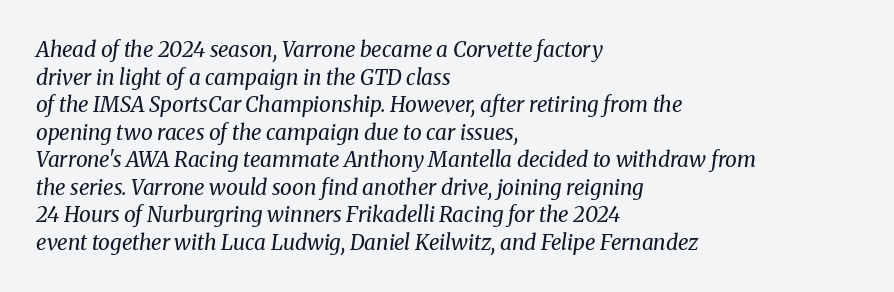
{"italic": "yes", "lean": "right", "slant_degrees": 8, "bold": "no", "underline": "no", "align": "left", "line_spacing": "normal", "line_spacing_ratio": 1.31, "letter_spacing": "normal", "letter_spacing_em": 0.0, "glyph_px": 21}
